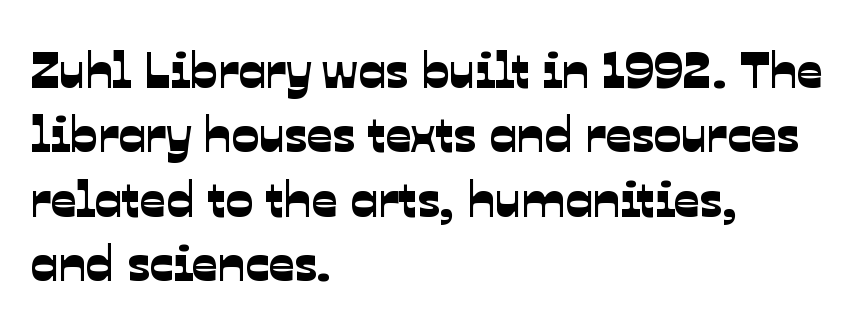
Does the copy run flush right? No — it runs flush left. What stands out about the letter spacing? Nothing — it is the standard amount. To sum up the face: it is a sans, with no serifs. The gap between lines stays unmarked. This sample has the flowing, uneven cadence of proportional lettering.
